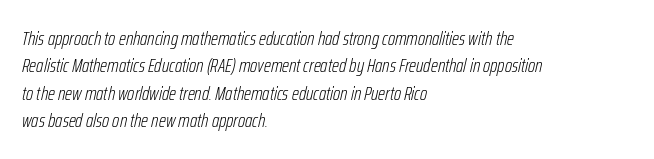
The lettering tilts uniformly, giving the passage an italic look. Honestly, the letter spacing is just normal — you wouldn't notice it. Glance below the letters and you will spot only blank space. Stems and bowls with no extra thickness — not bold. This sample is left-justified, so line endings fall wherever the words run out.
